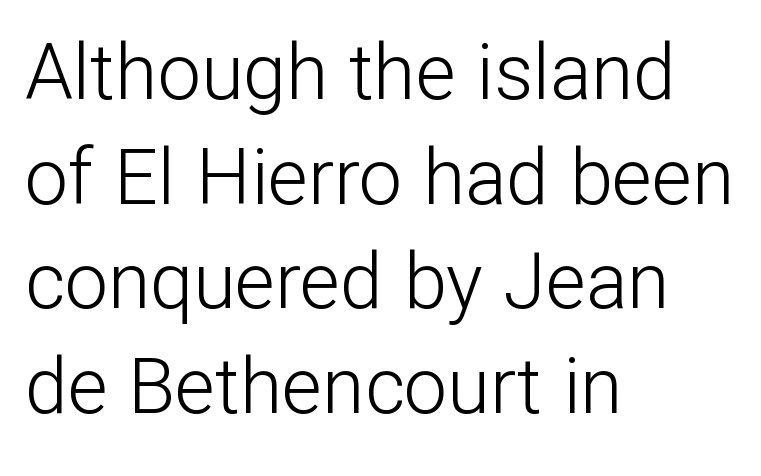
{"serif": "no", "italic": "no", "bold": "no", "weight": "light", "width": "normal", "stroke_contrast": "low", "x_height": "medium", "monospaced": "no", "underline": "no", "align": "left", "line_spacing": "normal", "line_spacing_ratio": 1.36, "letter_spacing": "normal", "letter_spacing_em": 0.0, "glyph_px": 77}
